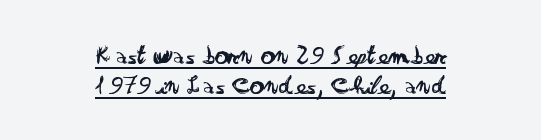
{"serif": "no", "italic": "no", "bold": "no", "weight": "regular", "width": "wide", "stroke_contrast": "low", "x_height": "small", "monospaced": "no", "underline": "yes", "align": "center", "line_spacing": "tight", "line_spacing_ratio": 1.07, "letter_spacing": "normal", "letter_spacing_em": 0.0, "glyph_px": 28}
